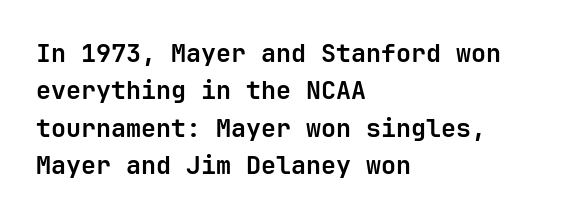
Baseline-to-baseline distance is the conventional proportion of letter height. The typesetter chose a ragged-right arrangement here. The zone under the glyphs is completely vacant. Typesetter's note: full bold, strokes at maximum text heaviness. In terms of posture, this sample is upright. The horizontal fit of the characters is conventional and even.
